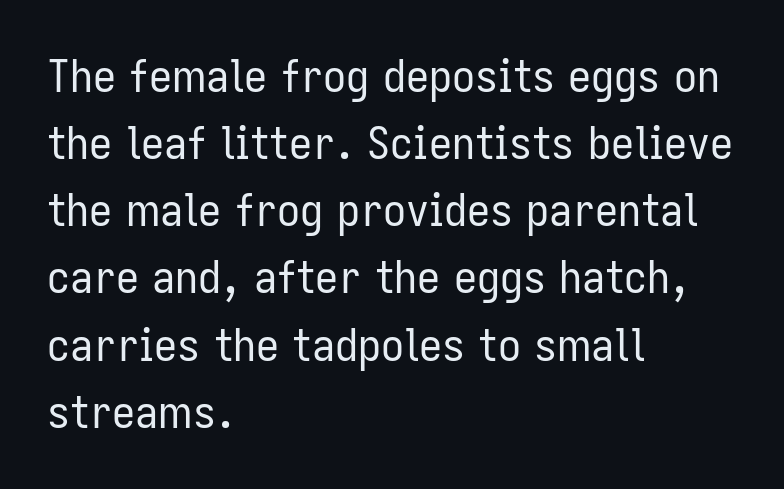
Weight: regular or lighter. The tracking reads as untouched default to a designer's eye. Quick note: underline off. You can tell from the bare stems that sans-serif type was used. A typesetter would call this proportional, since set widths differ per character.
